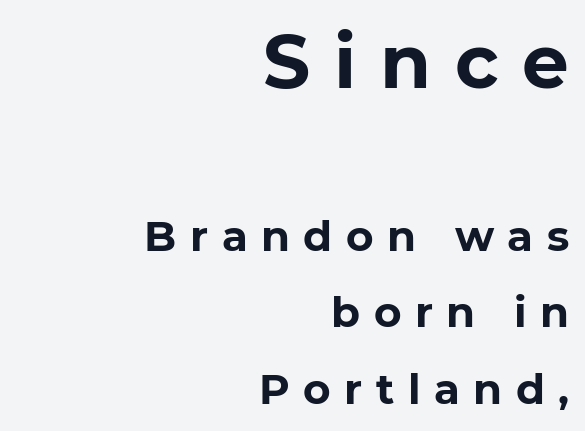
{"serif": "no", "bold": "yes", "weight": "bold", "width": "normal", "stroke_contrast": "low", "x_height": "medium", "monospaced": "no", "underline": "no", "align": "right", "line_spacing_ratio": 1.82, "letter_spacing": "wide", "letter_spacing_em": 0.32, "larger_block": "first", "size_ratio": 1.76, "glyph_px": 74}
